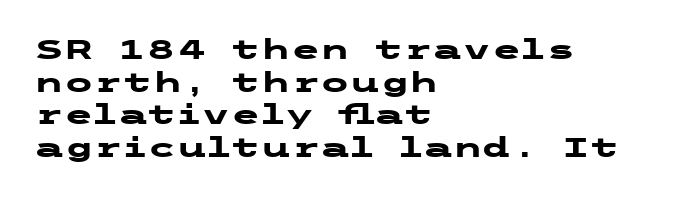
Q: Is the text bold? A: Yes.
Q: Is the text italic (slanted)? A: No, it is upright.
Q: Is the text underlined? A: No.
Q: How is the paragraph aligned? A: Left-aligned.
Q: Is the spacing between letters normal or unusually wide? A: Normal.
